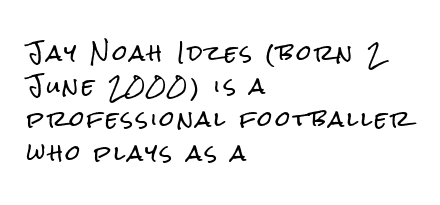
Q: Is the text italic (slanted)? A: No, it is upright.
Q: Is the text underlined? A: No.
Q: How is the paragraph aligned? A: Left-aligned.
Q: Is the spacing between lines tight, normal or loose? A: Normal.
